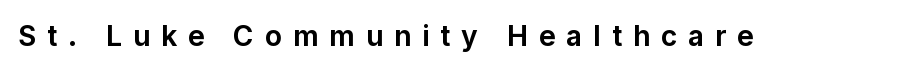
Substantial extra tracking has been applied to these lines. Every letter is thick-stroked: bold, no question. Proportional: the letters do not fall into vertical columns. A bare baseline throughout the passage. Italic? Not at all — the glyphs are vertical. The text was rendered using a sans face with plain stroke endings.
